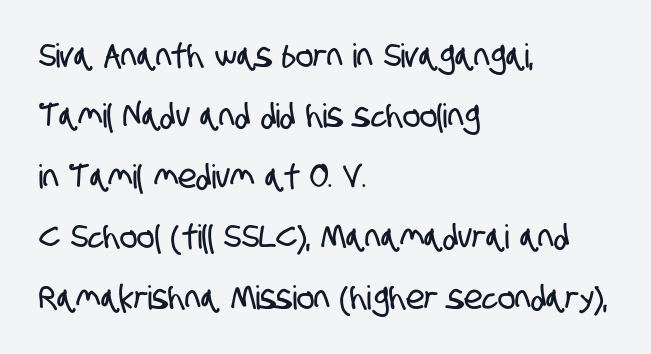
Q: Is the typeface a serif or a sans-serif typeface? A: Sans-serif.
Q: Is the text underlined? A: No.
Q: How is the paragraph aligned? A: Left-aligned.
Q: Is the spacing between letters normal or unusually wide? A: Normal.
Q: Width (condensed, normal, or wide)? A: Condensed.
Q: Stroke contrast? A: Low.
Q: x-height? A: Large.
Q: Monospaced? A: No.
